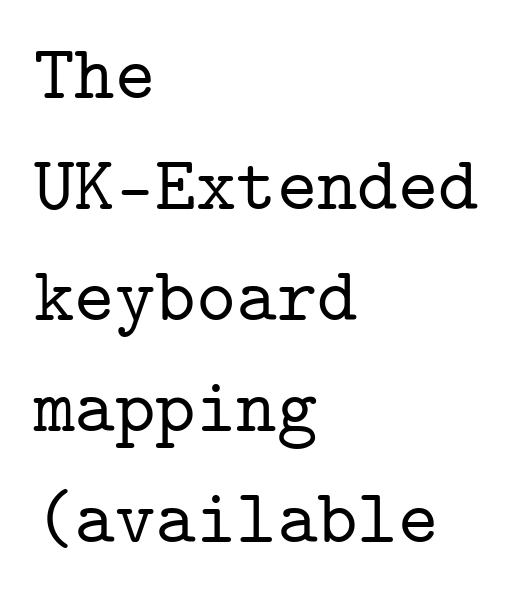
{"serif": "yes", "italic": "no", "width": "normal", "stroke_contrast": "low", "x_height": "medium", "monospaced": "yes", "underline": "no", "align": "left", "line_spacing": "normal", "line_spacing_ratio": 1.44, "letter_spacing": "normal", "letter_spacing_em": 0.0, "glyph_px": 77}
